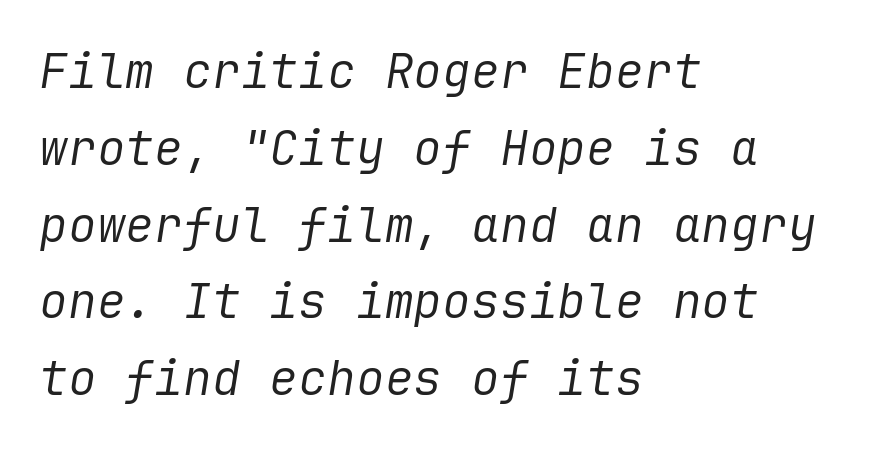
The image shows 48 px regular-weight type, italic (leaning right); set left-aligned, normal line spacing (1.6x), normal letter spacing, not underlined; low stroke contrast and a medium x-height.
